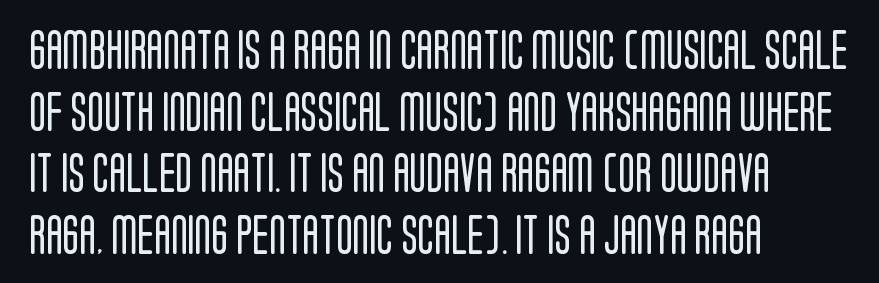
The image shows 39 px regular-weight, condensed sans-serif type, upright; set left-aligned, normal line spacing (1.58x), normal letter spacing, not underlined; low stroke contrast and a large x-height.
